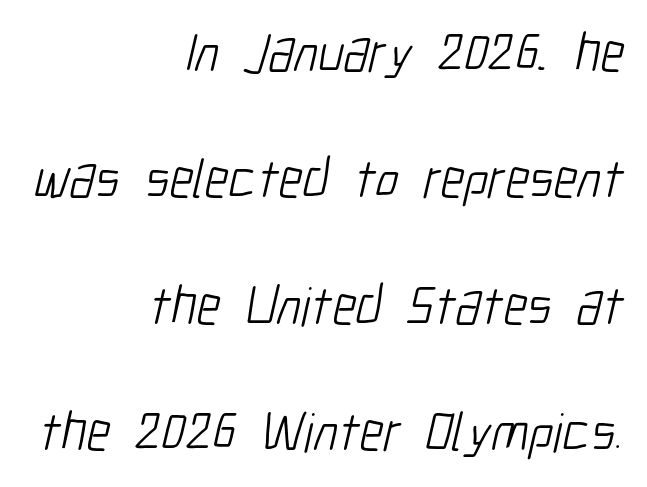
Stroke terminals: plain, sans-serif. The letters sit at their default tracking, neither squeezed nor spread. This sample has the flowing, uneven cadence of proportional lettering. A flush-right, rag-left setting is used for this passage.
